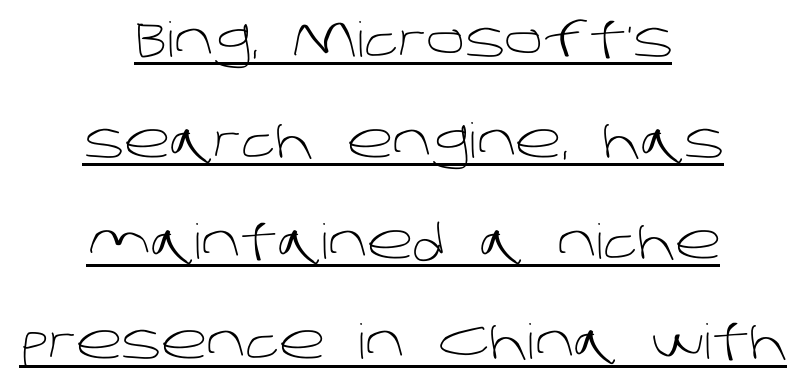
{"serif": "no", "bold": "no", "weight": "light", "width": "normal", "stroke_contrast": "low", "x_height": "large", "monospaced": "no", "underline": "yes", "align": "center", "line_spacing": "loose", "line_spacing_ratio": 2.1, "letter_spacing": "normal", "letter_spacing_em": 0.0, "glyph_px": 48}
